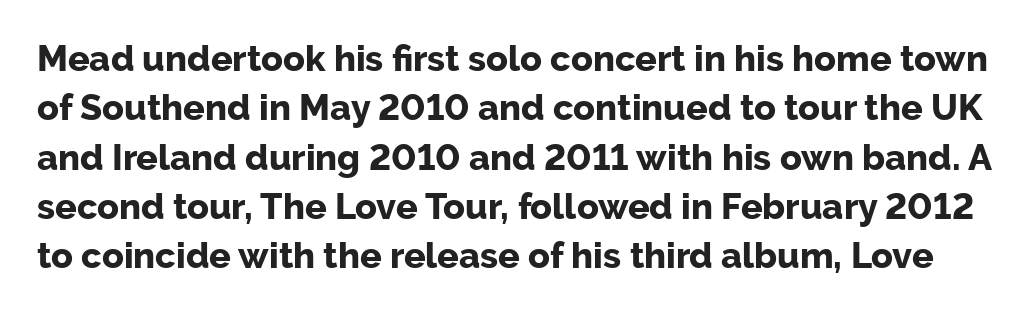
{"serif": "no", "italic": "no", "bold": "yes", "weight": "bold", "width": "normal", "stroke_contrast": "low", "x_height": "medium", "monospaced": "no", "underline": "no", "line_spacing": "normal", "line_spacing_ratio": 1.37, "letter_spacing": "normal", "letter_spacing_em": 0.0, "glyph_px": 36}
